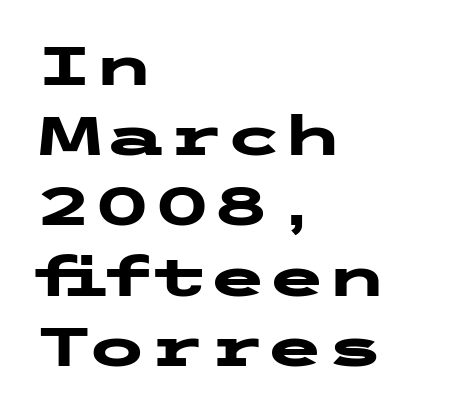
Q: Is the text bold? A: Yes.
Q: Is the text italic (slanted)? A: No, it is upright.
Q: Is the typeface a serif or a sans-serif typeface? A: Sans-serif.
Q: Is the text underlined? A: No.
Q: How is the paragraph aligned? A: Left-aligned.
Q: Is the spacing between letters normal or unusually wide? A: Normal.
Q: Is the spacing between lines tight, normal or loose? A: Normal.
Q: Width (condensed, normal, or wide)? A: Wide.
Q: Stroke contrast? A: Low.
Q: x-height? A: Medium.
